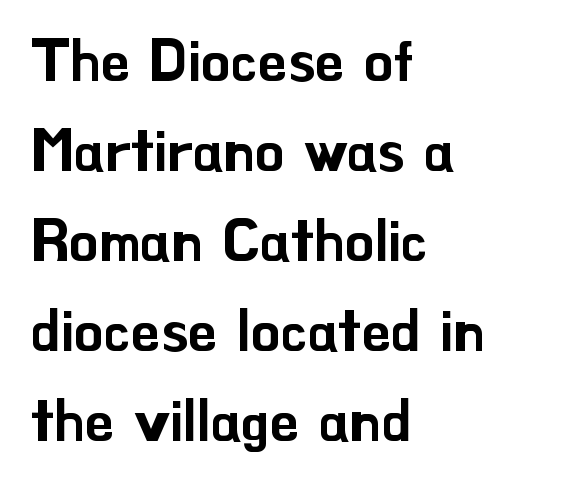
The image shows 58 px sans-serif type, upright; set left-aligned, normal line spacing (1.55x), normal letter spacing, not underlined; low stroke contrast and a small x-height.
